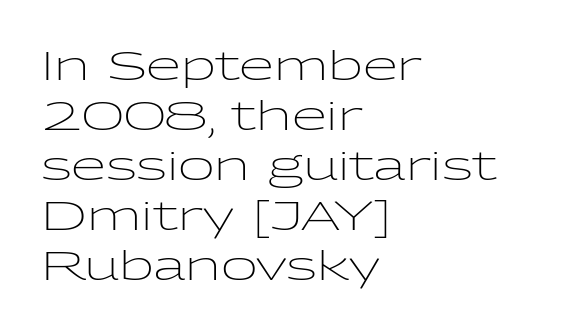
{"serif": "no", "italic": "no", "bold": "no", "weight": "light", "width": "wide", "stroke_contrast": "low", "x_height": "medium", "monospaced": "no", "underline": "no", "align": "left", "line_spacing": "normal", "line_spacing_ratio": 1.25, "letter_spacing": "normal", "letter_spacing_em": 0.0, "glyph_px": 40}
